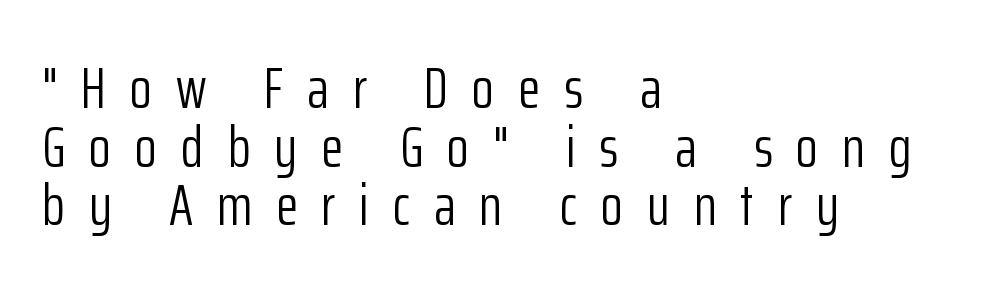
This sample uses expanded letter spacing, leaving extra air between glyphs. The glyphs in this specimen are sans serif. If you drew a ruler down the left edge, every line would touch it. No word sits above an underline.
